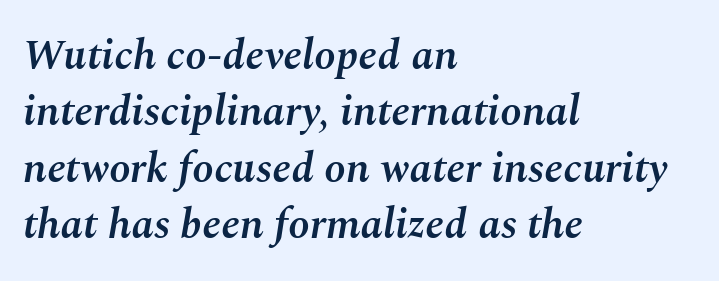
If you drew a ruler down the left edge, every line would touch it. You can tell it's italic because the verticals aren't actually vertical. Line spacing here is normal. The letters advance in unequal steps, a hallmark of proportional type. Weight: semibold (demi).
